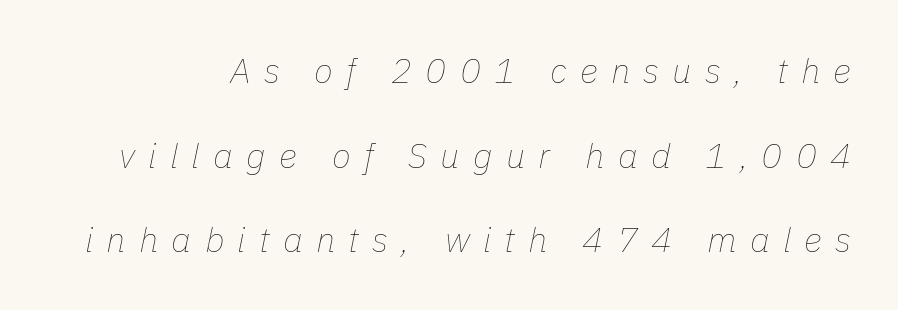
Q: Is the text bold? A: No.
Q: Is the text italic (slanted)? A: Yes, it leans right by about 11 degrees.
Q: Is the text underlined? A: No.
Q: Is the spacing between letters normal or unusually wide? A: Unusually wide.
Q: Is the spacing between lines tight, normal or loose? A: Loose.
Q: Width (condensed, normal, or wide)? A: Normal.
Q: Stroke contrast? A: Low.
Q: x-height? A: Medium.
Q: Monospaced? A: No.
